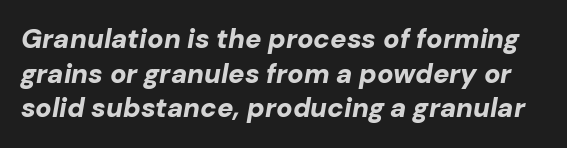
{"italic": "yes", "lean": "right", "slant_degrees": 10, "bold": "yes", "underline": "no", "line_spacing": "normal", "line_spacing_ratio": 1.28, "letter_spacing": "normal", "letter_spacing_em": 0.0, "glyph_px": 27}
